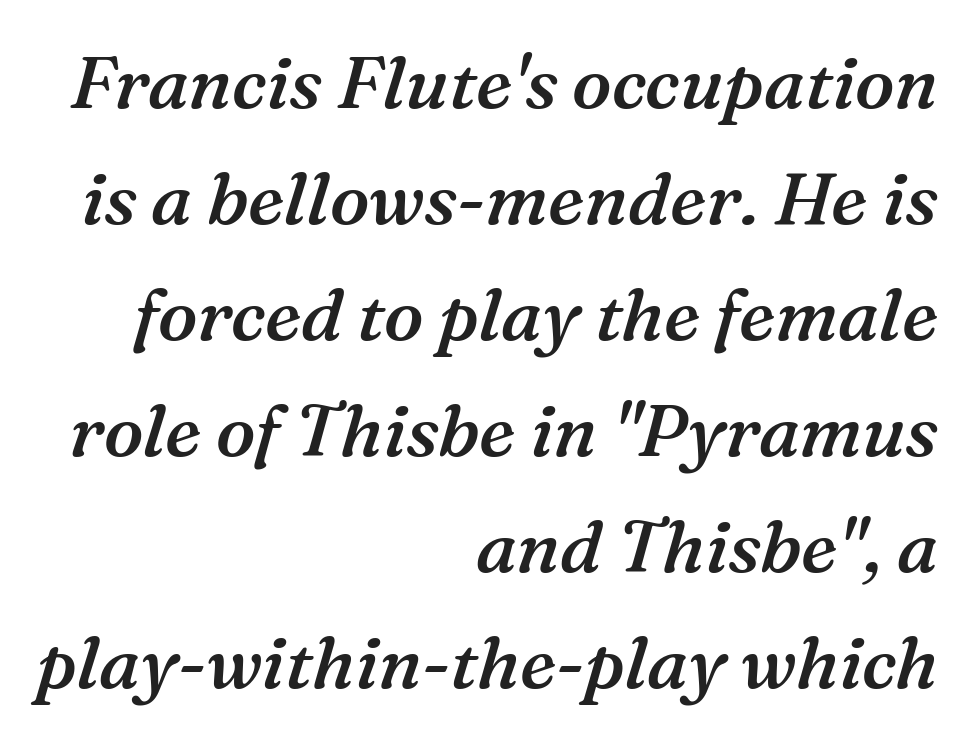
The image shows 73 px semibold serif type, italic (leaning right); set right-aligned, normal line spacing (1.59x), normal letter spacing, not underlined; medium stroke contrast and a medium x-height.
